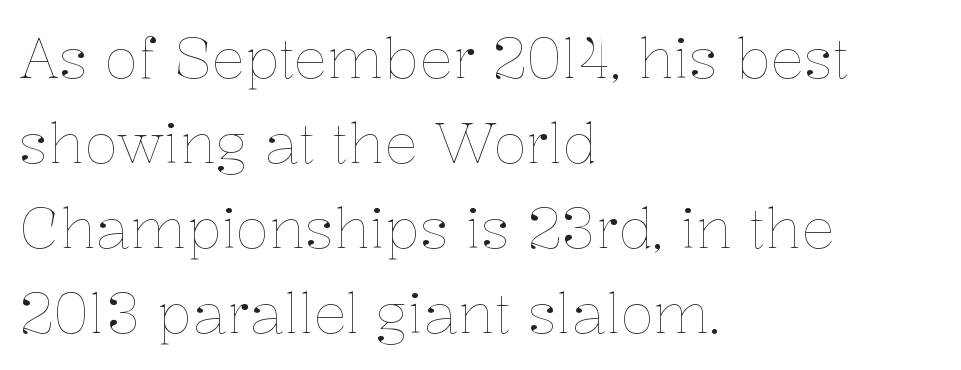
Weight class: somewhere from thin through regular. These lines are rendered in a variable-pitch font. Standard letterfit; no display-style spreading of the glyphs. Check under the words: just untouched page. Compared with a centered layout, this one pins lines to the left instead.
